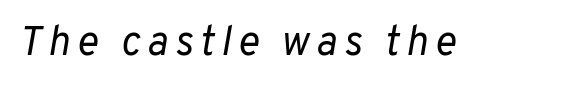
Q: Is the text bold? A: No.
Q: Is the text italic (slanted)? A: Yes, it leans right by about 10 degrees.
Q: Is the text underlined? A: No.
Q: Width (condensed, normal, or wide)? A: Normal.
Q: Stroke contrast? A: Low.
Q: x-height? A: Medium.
Q: Monospaced? A: No.
